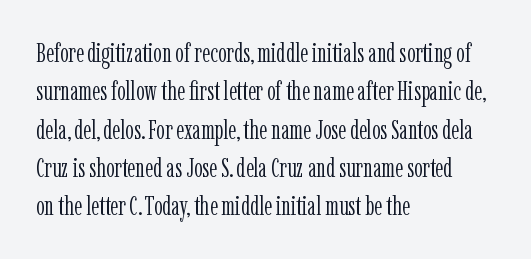
{"italic": "no", "bold": "no", "underline": "no", "align": "left", "line_spacing": "normal", "line_spacing_ratio": 1.42, "letter_spacing": "normal", "letter_spacing_em": 0.0, "glyph_px": 27}
